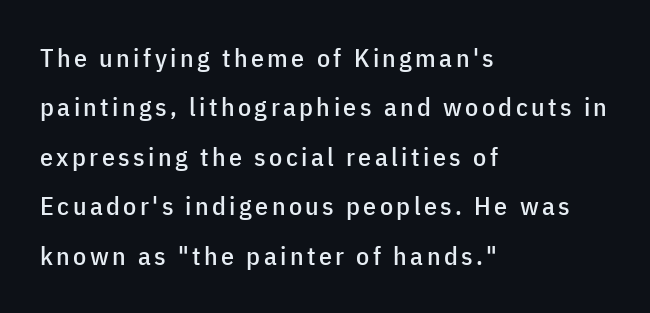
Q: Is the text italic (slanted)? A: No, it is upright.
Q: Is the text underlined? A: No.
Q: How is the paragraph aligned? A: Left-aligned.
Q: Is the spacing between lines tight, normal or loose? A: Loose.
